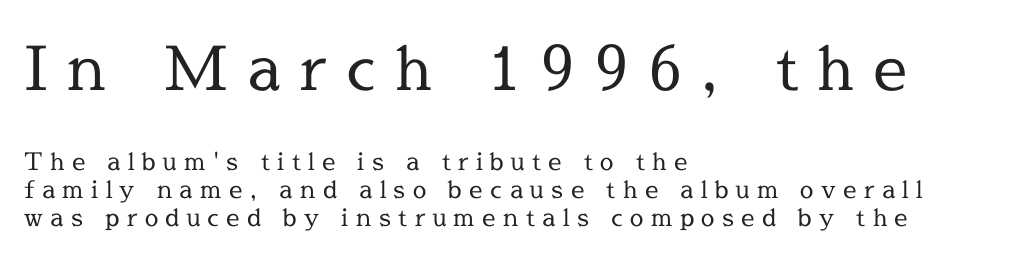
Each row of text sits above clean, open space. Character widths vary here, with narrow letters taking less room than wide ones. The lines are quadded left. If you squint, the top block still reads clearly — it's the larger of the two.
